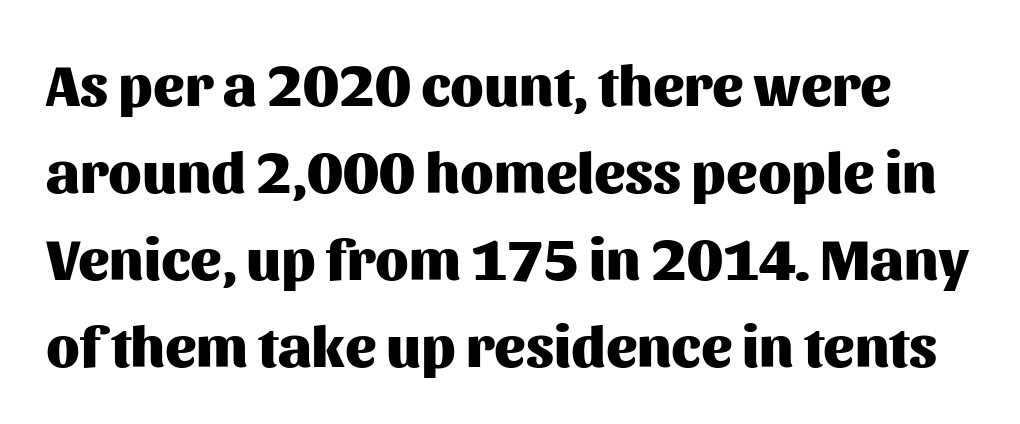
{"serif": "no", "italic": "no", "bold": "yes", "weight": "heavy", "width": "normal", "stroke_contrast": "medium", "x_height": "medium", "monospaced": "no", "underline": "no", "line_spacing": "normal", "line_spacing_ratio": 1.5, "letter_spacing": "normal", "letter_spacing_em": 0.0, "glyph_px": 58}
